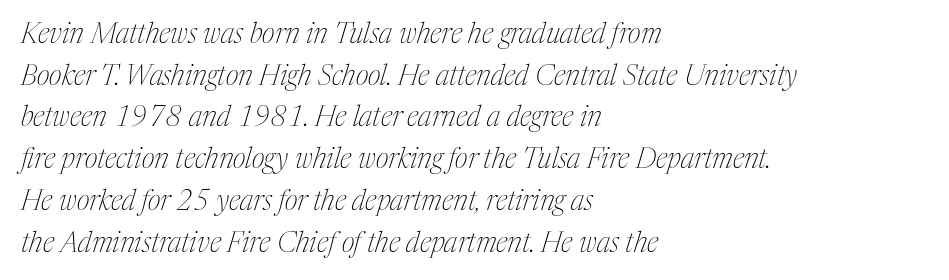
Q: Is the text bold? A: No.
Q: Is the text italic (slanted)? A: Yes, it leans right by about 17 degrees.
Q: Is the typeface a serif or a sans-serif typeface? A: Serif.
Q: Is the text underlined? A: No.
Q: How is the paragraph aligned? A: Left-aligned.
Q: Is the spacing between letters normal or unusually wide? A: Normal.
Q: Is the spacing between lines tight, normal or loose? A: Normal.
Q: Width (condensed, normal, or wide)? A: Condensed.
Q: Stroke contrast? A: Medium.
Q: x-height? A: Medium.
Q: Monospaced? A: No.
